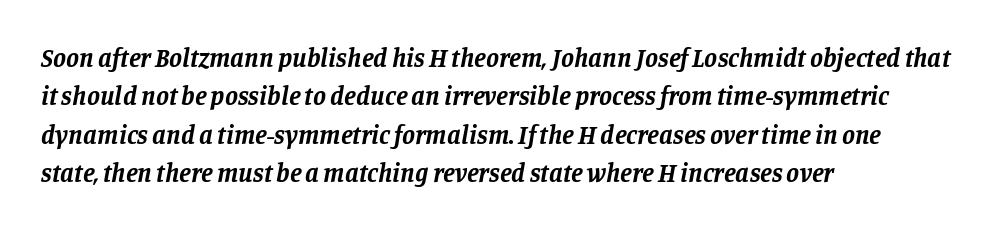
{"italic": "yes", "lean": "right", "slant_degrees": 11, "bold": "yes", "underline": "no", "align": "left", "line_spacing": "normal", "line_spacing_ratio": 1.48, "letter_spacing": "normal", "letter_spacing_em": 0.0, "glyph_px": 26}
